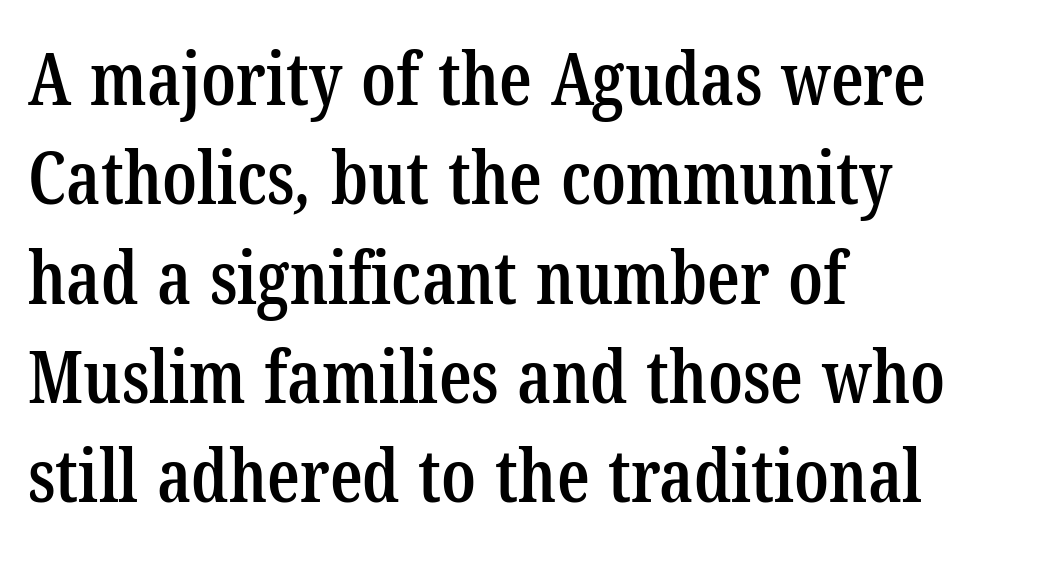
Q: Is the text bold? A: Semi-bold.
Q: Is the typeface a serif or a sans-serif typeface? A: Serif.
Q: Is the text underlined? A: No.
Q: How is the paragraph aligned? A: Left-aligned.
Q: Is the spacing between letters normal or unusually wide? A: Normal.
Q: Is the spacing between lines tight, normal or loose? A: Normal.
Q: Width (condensed, normal, or wide)? A: Condensed.
Q: Stroke contrast? A: Low.
Q: x-height? A: Medium.
Q: Monospaced? A: No.
